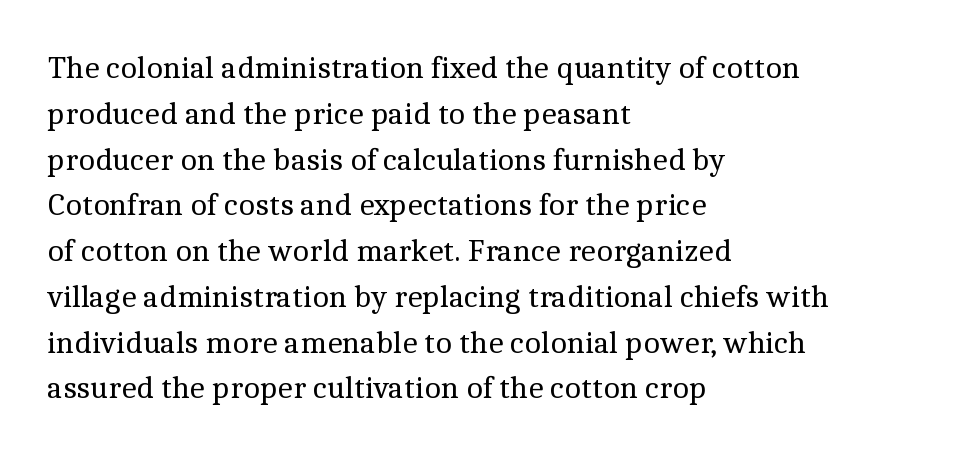
Q: Is the text bold? A: No.
Q: Is the text italic (slanted)? A: No, it is upright.
Q: Is the typeface a serif or a sans-serif typeface? A: Serif.
Q: Is the text underlined? A: No.
Q: How is the paragraph aligned? A: Left-aligned.
Q: Is the spacing between letters normal or unusually wide? A: Normal.
Q: Is the spacing between lines tight, normal or loose? A: Normal.
Q: Width (condensed, normal, or wide)? A: Normal.
Q: x-height? A: Medium.
Q: Monospaced? A: No.
